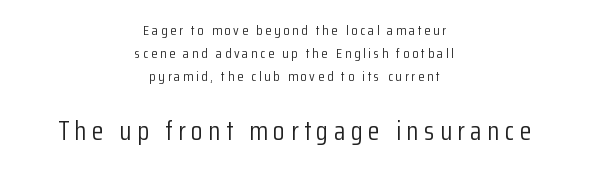
Q: Is the text bold? A: No.
Q: Is the text italic (slanted)? A: No, it is upright.
Q: Is the text underlined? A: No.
Q: How is the paragraph aligned? A: Centered.
Q: Is the spacing between letters normal or unusually wide? A: Unusually wide.
Q: Is the spacing between lines tight, normal or loose? A: Normal.
Q: Which block of text is set in a larger size, the first (top) or the second (bottom)? A: The second (bottom) one.
